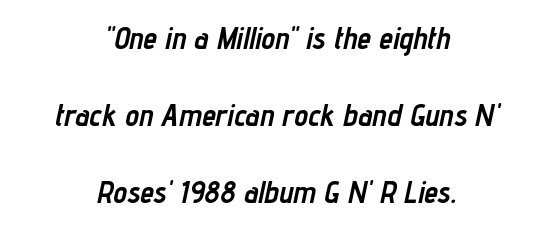
The baseline area is clear. Summary of vertical rhythm: relaxed, with wide interline spacing. A typesetter would call this proportional, since set widths differ per character. If you drew a line through each stem, it would be angled. The setting favours the middle, as headings and verse often do. Tracking value appears to be zero — textbook default spacing.
